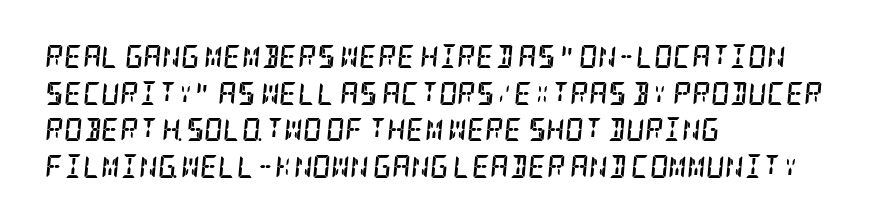
Q: Is the text bold? A: Yes.
Q: Is the text italic (slanted)? A: Yes, it leans right by about 5 degrees.
Q: Is the text underlined? A: No.
Q: How is the paragraph aligned? A: Left-aligned.
Q: Is the spacing between letters normal or unusually wide? A: Normal.
Q: Is the spacing between lines tight, normal or loose? A: Normal.
